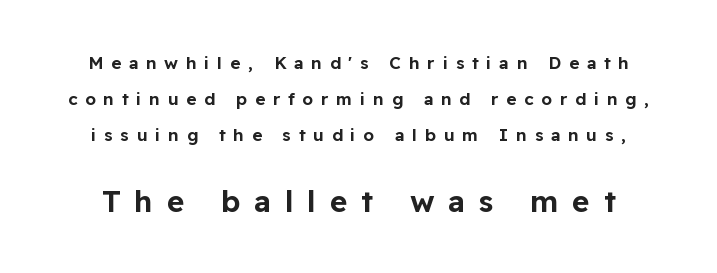
Q: Is the text italic (slanted)? A: No, it is upright.
Q: Is the typeface a serif or a sans-serif typeface? A: Sans-serif.
Q: Is the text underlined? A: No.
Q: Is the spacing between letters normal or unusually wide? A: Unusually wide.
Q: Is the spacing between lines tight, normal or loose? A: Loose.
Q: Which block of text is set in a larger size, the first (top) or the second (bottom)? A: The second (bottom) one.
Q: Width (condensed, normal, or wide)? A: Normal.
Q: Stroke contrast? A: Low.
Q: x-height? A: Medium.
Q: Monospaced? A: No.
